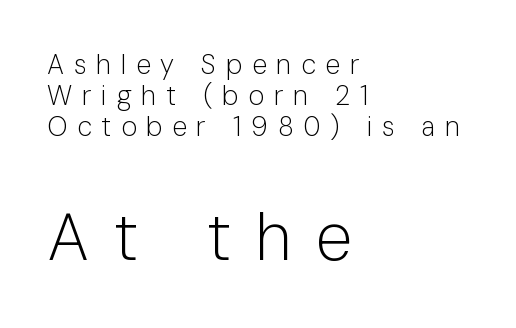
Q: Is the text bold? A: No.
Q: Is the text italic (slanted)? A: No, it is upright.
Q: Is the typeface a serif or a sans-serif typeface? A: Sans-serif.
Q: Is the text underlined? A: No.
Q: How is the paragraph aligned? A: Left-aligned.
Q: Is the spacing between letters normal or unusually wide? A: Unusually wide.
Q: Is the spacing between lines tight, normal or loose? A: Tight.
Q: Which block of text is set in a larger size, the first (top) or the second (bottom)? A: The second (bottom) one.
Q: Width (condensed, normal, or wide)? A: Normal.
Q: Stroke contrast? A: Low.
Q: x-height? A: Medium.
Q: Monospaced? A: No.
